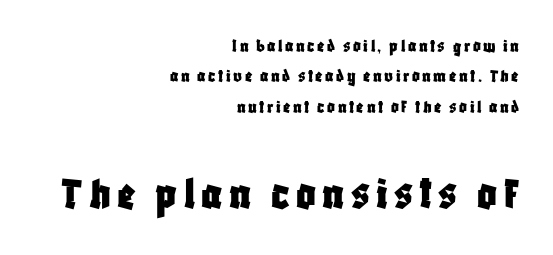
Q: Is the text italic (slanted)? A: No, it is upright.
Q: Is the typeface a serif or a sans-serif typeface? A: Sans-serif.
Q: Is the text underlined? A: No.
Q: How is the paragraph aligned? A: Right-aligned.
Q: Is the spacing between lines tight, normal or loose? A: Normal.
Q: Which block of text is set in a larger size, the first (top) or the second (bottom)? A: The second (bottom) one.
Q: Width (condensed, normal, or wide)? A: Condensed.
Q: Stroke contrast? A: Low.
Q: x-height? A: Large.
Q: Monospaced? A: No.
